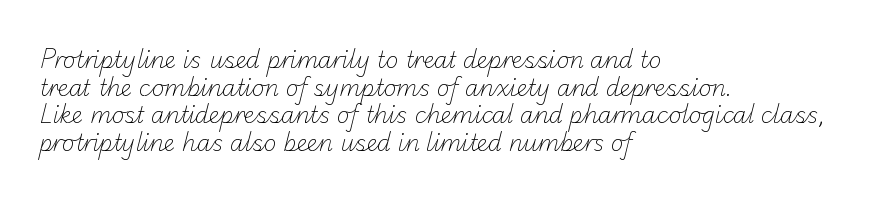
The image shows 22 px text type; set left-aligned, normal line spacing (1.26x), normal letter spacing, not underlined.
